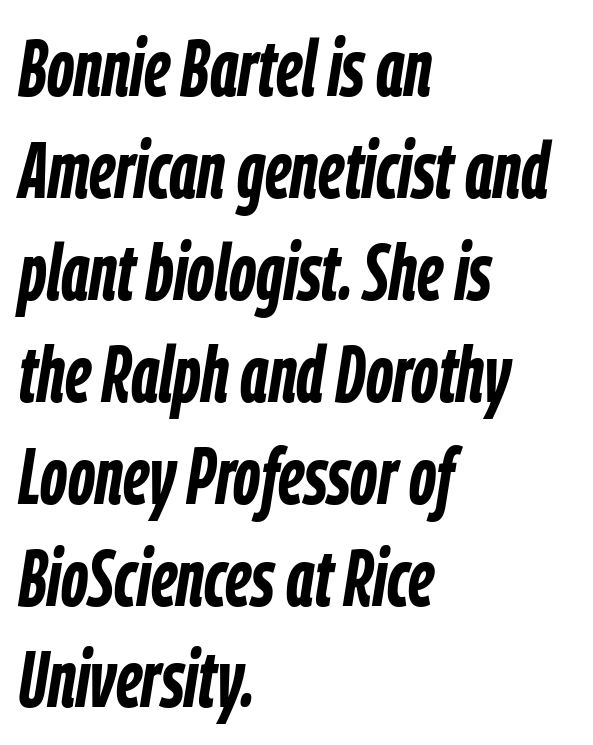
Q: Is the text bold? A: Yes.
Q: Is the text italic (slanted)? A: Yes, it leans right by about 9 degrees.
Q: Is the text underlined? A: No.
Q: How is the paragraph aligned? A: Left-aligned.
Q: Is the spacing between letters normal or unusually wide? A: Normal.
Q: Is the spacing between lines tight, normal or loose? A: Normal.
Q: Width (condensed, normal, or wide)? A: Condensed.
Q: Stroke contrast? A: Low.
Q: x-height? A: Medium.
Q: Monospaced? A: No.
